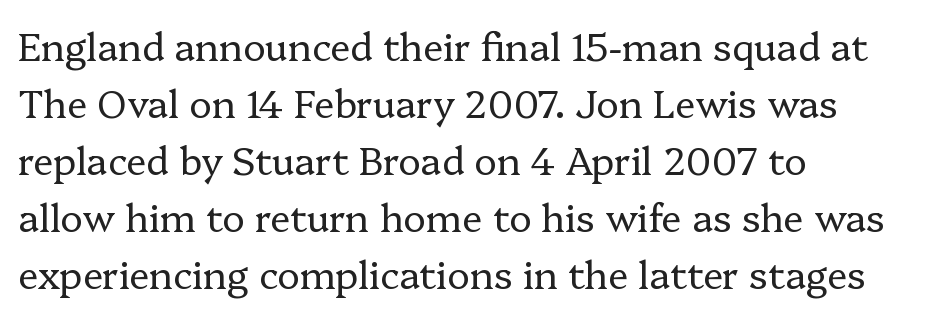
{"serif": "yes", "italic": "no", "bold": "no", "weight": "regular", "width": "normal", "stroke_contrast": "low", "x_height": "medium", "monospaced": "no", "underline": "no", "align": "left", "line_spacing": "normal", "line_spacing_ratio": 1.5, "letter_spacing": "normal", "letter_spacing_em": 0.0, "glyph_px": 38}
